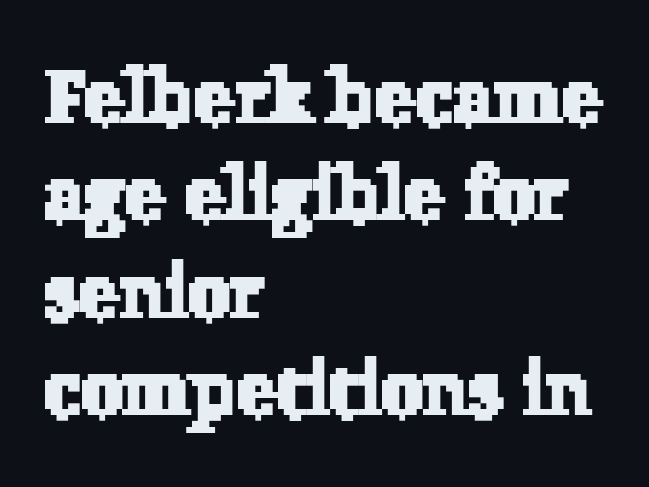
Clear beneath every line of the passage. In terms of letterspacing, this is plain default setting. Each letter's strokes conclude with small projecting serifs. You could not count columns in this text — the font is proportionally spaced.
